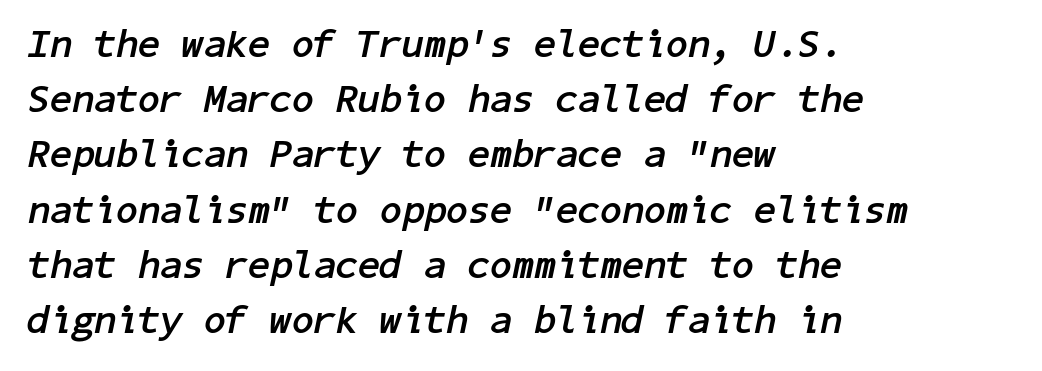
Q: Is the text bold? A: Yes.
Q: Is the text italic (slanted)? A: Yes, it leans right by about 11 degrees.
Q: Is the text underlined? A: No.
Q: How is the paragraph aligned? A: Left-aligned.
Q: Is the spacing between letters normal or unusually wide? A: Normal.
Q: Is the spacing between lines tight, normal or loose? A: Normal.
Q: Width (condensed, normal, or wide)? A: Normal.
Q: Stroke contrast? A: Low.
Q: x-height? A: Medium.
